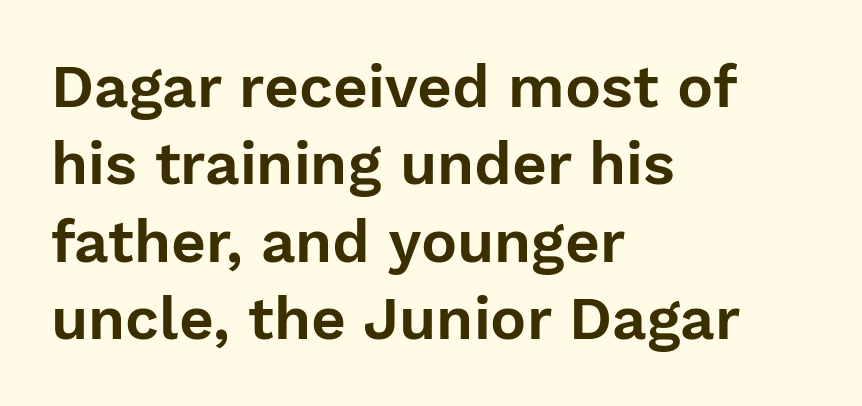
{"serif": "no", "italic": "no", "width": "normal", "stroke_contrast": "low", "x_height": "medium", "monospaced": "no", "underline": "no", "align": "left", "line_spacing": "normal", "line_spacing_ratio": 1.29, "letter_spacing": "normal", "letter_spacing_em": 0.0, "glyph_px": 60}
